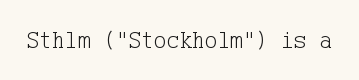
Only glyphs here, with clear space below each row. Notice how the stems are strictly vertical — no italics here. Between one letter and the next there's only the usual sliver of space. Is this a heavy cut? Hardly; it is regular or lighter.
